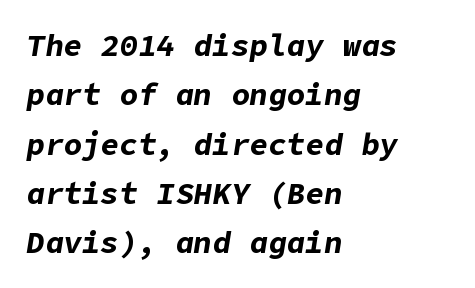
The image shows 31 px bold type, italic (leaning right); set left-aligned, normal line spacing (1.59x), normal letter spacing, not underlined; low stroke contrast and a medium x-height.
